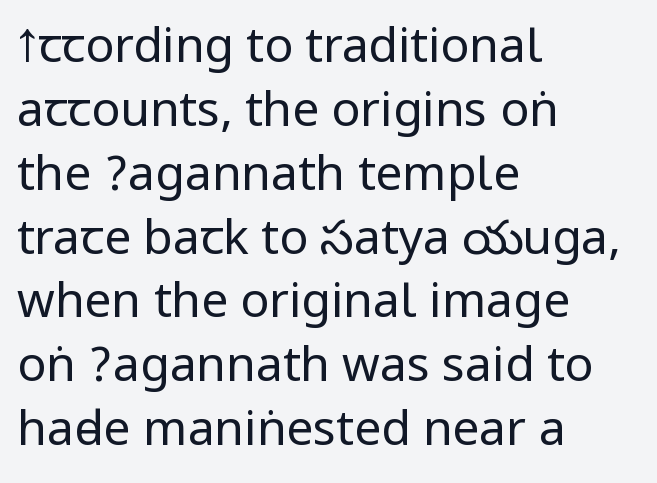
{"serif": "no", "italic": "no", "bold": "no", "weight": "regular", "width": "condensed", "stroke_contrast": "low", "underline": "no", "align": "left", "line_spacing": "normal", "line_spacing_ratio": 1.33, "letter_spacing": "normal", "letter_spacing_em": 0.0, "glyph_px": 48}
